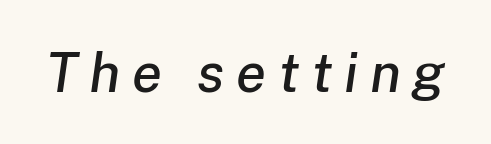
{"italic": "yes", "lean": "right", "slant_degrees": 8, "width": "normal", "stroke_contrast": "low", "x_height": "medium", "monospaced": "no", "underline": "no", "letter_spacing": "wide", "letter_spacing_em": 0.21, "glyph_px": 55}
